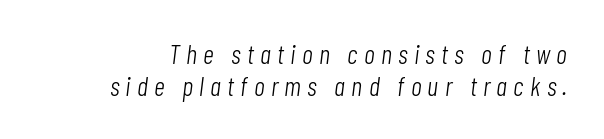
{"italic": "yes", "lean": "right", "slant_degrees": 7, "bold": "no", "underline": "no", "line_spacing_ratio": 1.17, "letter_spacing": "wide", "letter_spacing_em": 0.23, "glyph_px": 27}
